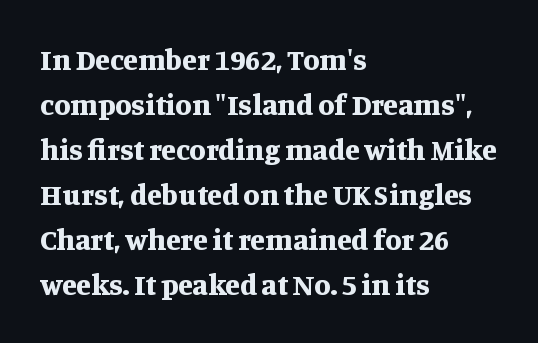
The passage shown is typed in a proportional face where columns would drift. The type family on display is of the serif kind. Every character sits straight up, as roman type does. Does the copy run flush right? No — it runs flush left. Words float on clear page, feet unadorned.
